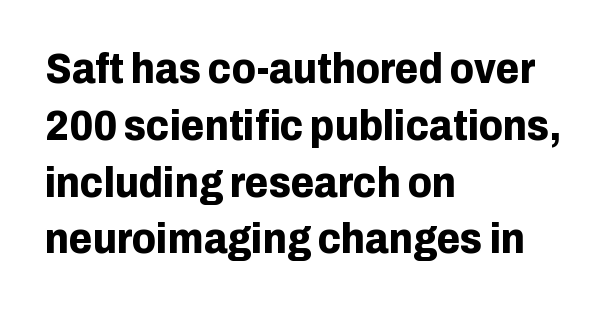
The image shows 43 px bold sans-serif type, upright; set left-aligned, normal line spacing (1.32x), normal letter spacing, not underlined; low stroke contrast and a medium x-height.
